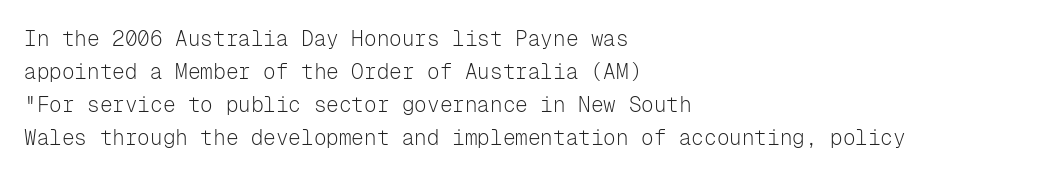
No italicization has been applied; the sample stays upright. This rendering features lettering with no underline. Summary of weight: not heavy and not bold. The typesetter chose a ragged-right arrangement here. The vertical gap from one line to the next is medium.
